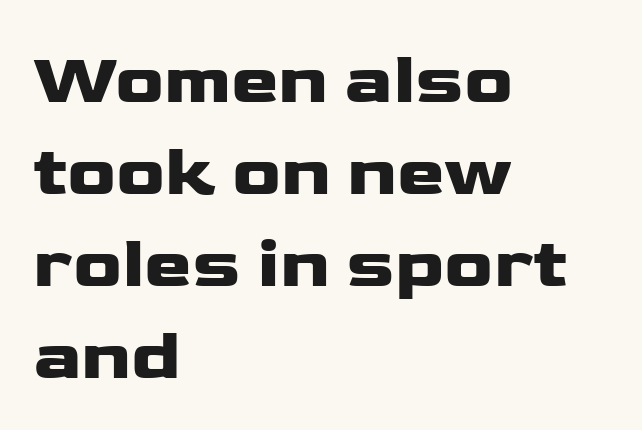
Q: Is the text italic (slanted)? A: No, it is upright.
Q: Is the typeface a serif or a sans-serif typeface? A: Sans-serif.
Q: Is the text underlined? A: No.
Q: How is the paragraph aligned? A: Left-aligned.
Q: Is the spacing between letters normal or unusually wide? A: Normal.
Q: Is the spacing between lines tight, normal or loose? A: Normal.
Q: Width (condensed, normal, or wide)? A: Wide.
Q: Stroke contrast? A: Low.
Q: x-height? A: Medium.
Q: Monospaced? A: No.
